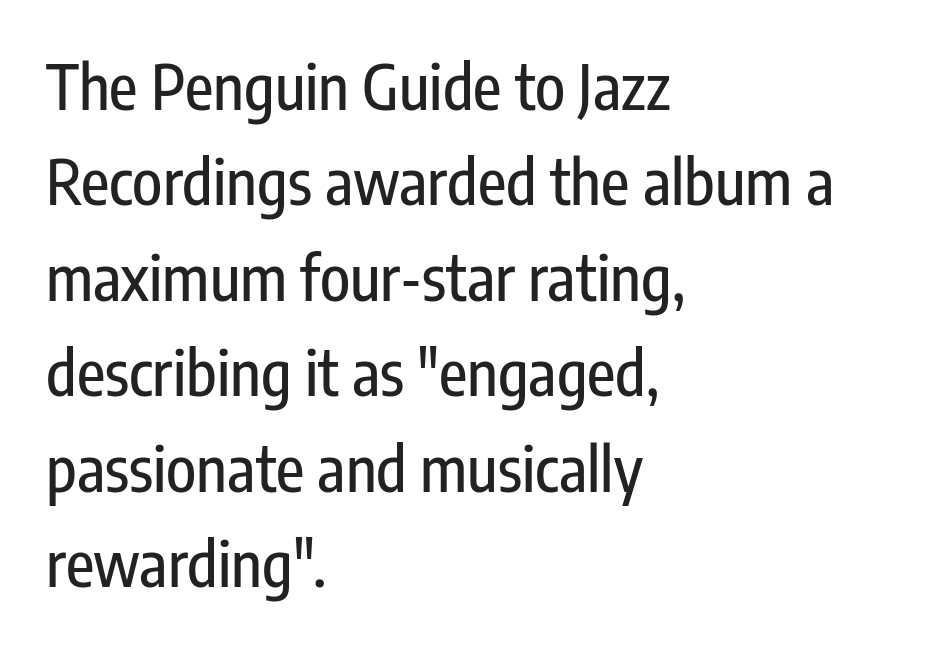
The image shows 62 px condensed sans-serif type, upright; set left-aligned, normal line spacing (1.54x), normal letter spacing, not underlined; low stroke contrast and a medium x-height.
